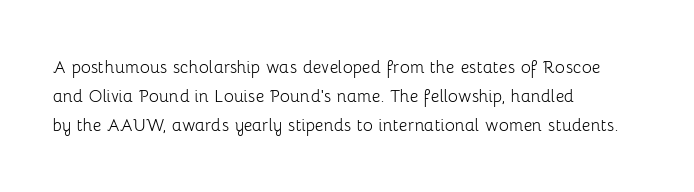
Letters rest on an invisible, unmarked baseline. Heaviness? Minimal to ordinary, like unemphasized prose. The rendering anchors every line to the left-hand side. The line-height multiplier appears to be the usual default.
